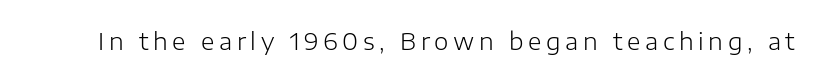
{"italic": "no", "bold": "no", "underline": "no", "letter_spacing": "wide", "letter_spacing_em": 0.2, "glyph_px": 23}
